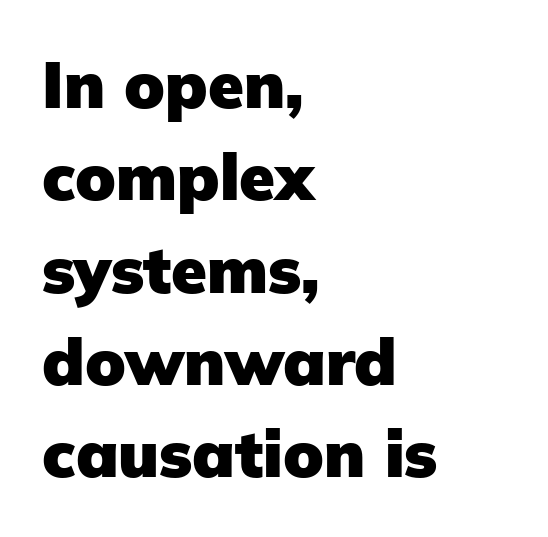
{"serif": "no", "italic": "no", "bold": "yes", "weight": "heavy", "width": "normal", "stroke_contrast": "low", "x_height": "medium", "monospaced": "no", "underline": "no", "align": "left", "line_spacing": "normal", "line_spacing_ratio": 1.42, "letter_spacing": "normal", "letter_spacing_em": 0.0, "glyph_px": 65}
